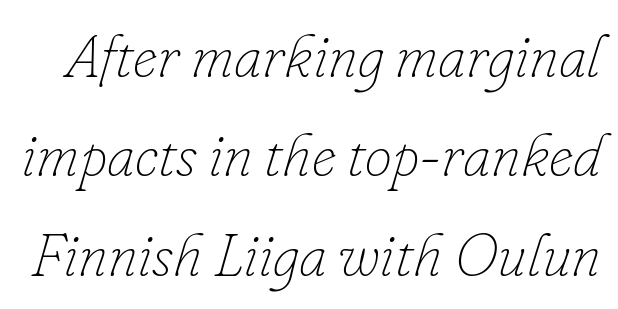
The image shows 61 px thin type, italic (leaning right); set normal line spacing (1.63x), normal letter spacing, not underlined; low stroke contrast and a small x-height.
